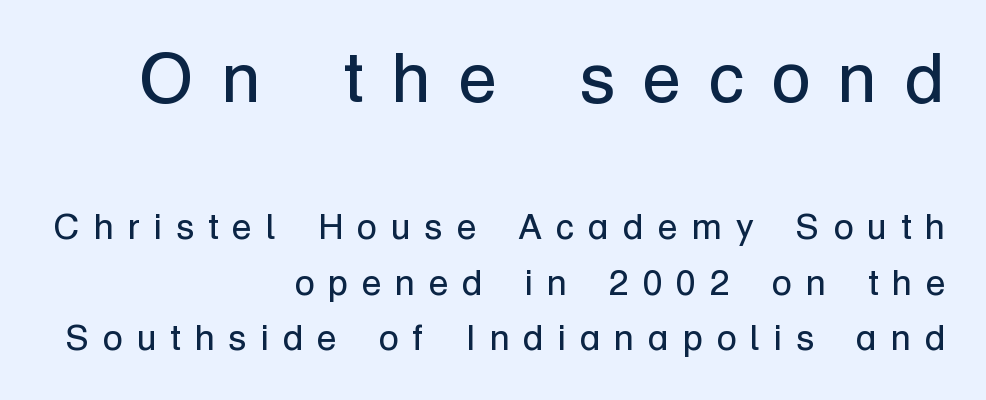
Designer's note — italics off, roman on. If you drew a ruler down the right edge, every line would touch it. The tracking jumps out immediately: characters are airy and widely separated. No extra ink here — the face is not bold.
